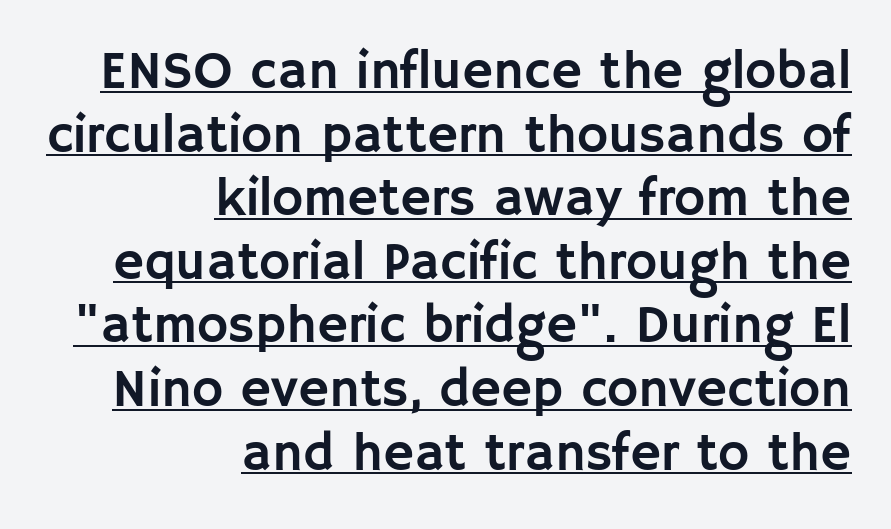
Q: Is the text italic (slanted)? A: No, it is upright.
Q: Is the typeface a serif or a sans-serif typeface? A: Sans-serif.
Q: Is the text underlined? A: Yes.
Q: How is the paragraph aligned? A: Right-aligned.
Q: Is the spacing between letters normal or unusually wide? A: Normal.
Q: Width (condensed, normal, or wide)? A: Normal.
Q: Stroke contrast? A: Low.
Q: x-height? A: Large.
Q: Monospaced? A: No.
